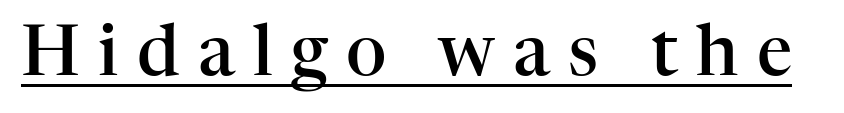
{"serif": "yes", "italic": "no", "bold": "semi", "weight": "semibold", "width": "normal", "stroke_contrast": "high", "x_height": "medium", "monospaced": "no", "underline": "yes", "letter_spacing": "wide", "letter_spacing_em": 0.26, "glyph_px": 70}
